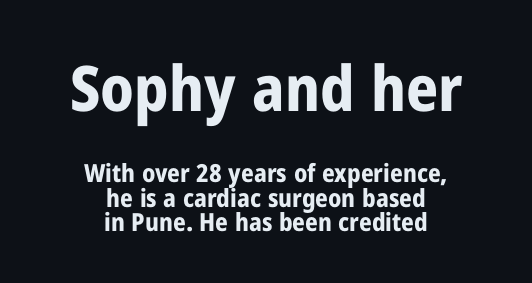
Type size steps down from the first block to the second. On the weight axis this lands at bold, roughly 700. Unlike italic type, these characters show no tilt at all. Is the block centered? Yes — each line is placed symmetrically about the middle. Each letter keeps its own natural width here, so spacing adapts to shape.
